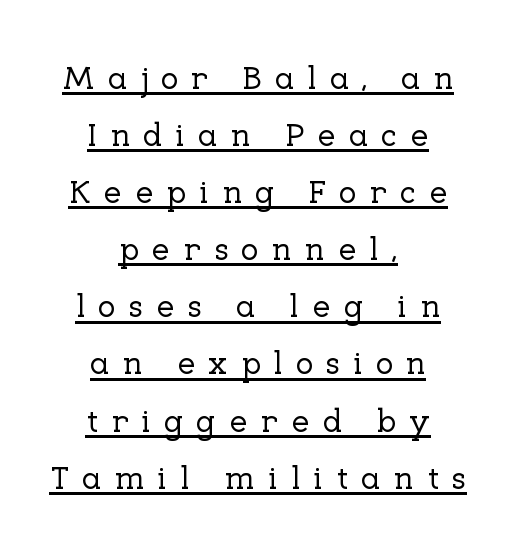
The image shows 33 px serif type, upright; set centered, line spacing 1.73x, unusually wide letter spacing (+0.39 em), underlined; low stroke contrast and a medium x-height.
